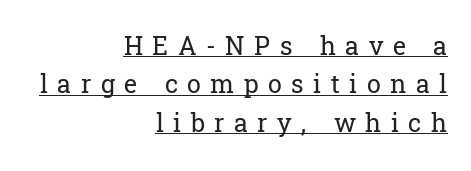
{"italic": "no", "bold": "no", "underline": "yes", "align": "right", "line_spacing": "normal", "line_spacing_ratio": 1.54, "letter_spacing": "wide", "letter_spacing_em": 0.38, "glyph_px": 25}
